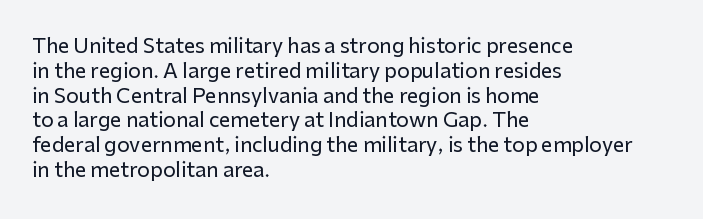
{"italic": "no", "underline": "no", "align": "left", "line_spacing_ratio": 1.24, "letter_spacing": "normal", "letter_spacing_em": 0.0, "glyph_px": 20}
